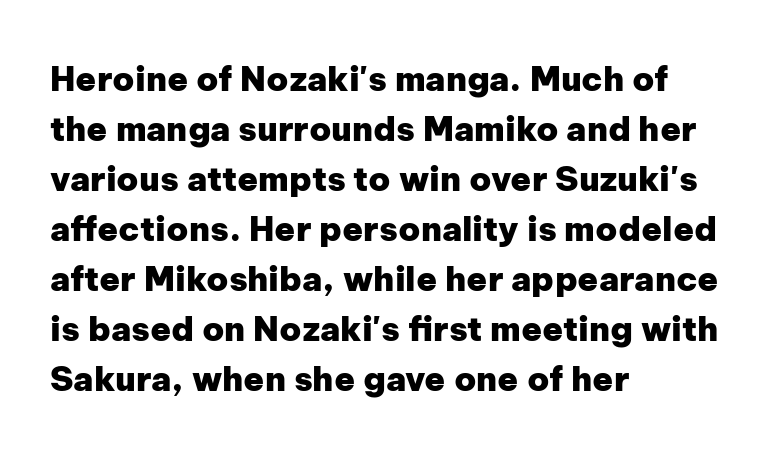
The letters sit at their default tracking, neither squeezed nor spread. Leading: standard. The type family on display is of the sans-serif kind. In terms of posture, this sample is upright.
